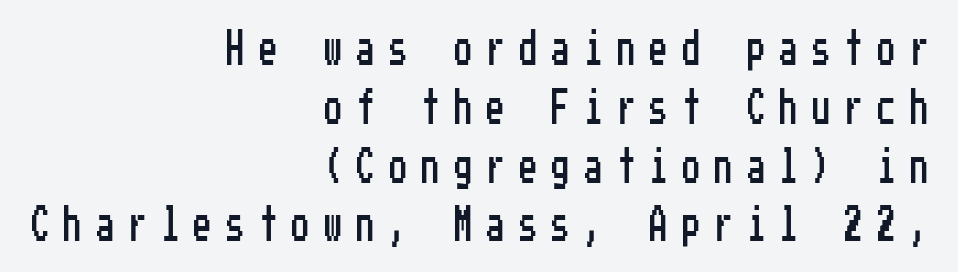
The image shows 35 px condensed sans-serif type, upright; set right-aligned, normal line spacing (1.68x), unusually wide letter spacing (+0.43 em), not underlined; low stroke contrast and a medium x-height.
